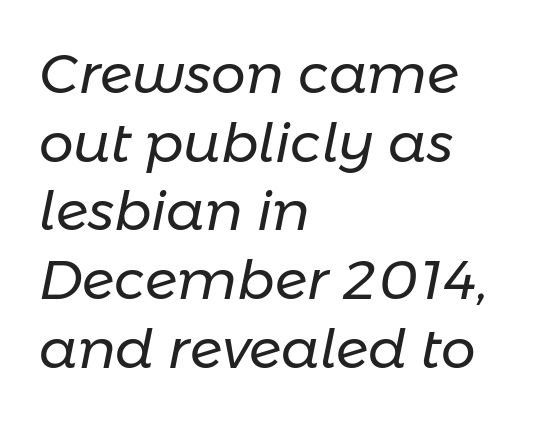
{"italic": "yes", "lean": "right", "slant_degrees": 11, "bold": "no", "weight": "regular", "width": "normal", "stroke_contrast": "low", "x_height": "medium", "monospaced": "no", "underline": "no", "align": "left", "line_spacing": "normal", "line_spacing_ratio": 1.25, "letter_spacing": "normal", "letter_spacing_em": 0.0, "glyph_px": 55}
